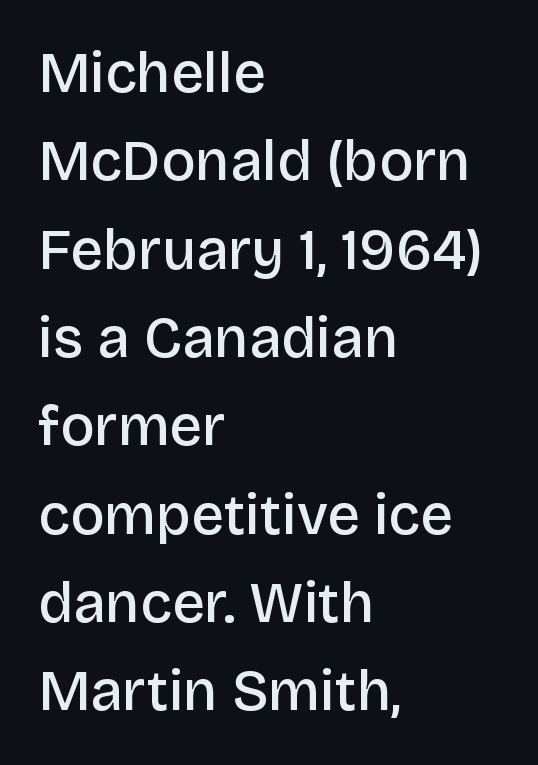
{"serif": "no", "italic": "no", "bold": "semi", "weight": "semibold", "width": "normal", "stroke_contrast": "low", "x_height": "large", "monospaced": "no", "underline": "no", "align": "left", "line_spacing": "normal", "line_spacing_ratio": 1.55, "letter_spacing": "normal", "letter_spacing_em": 0.0, "glyph_px": 57}
